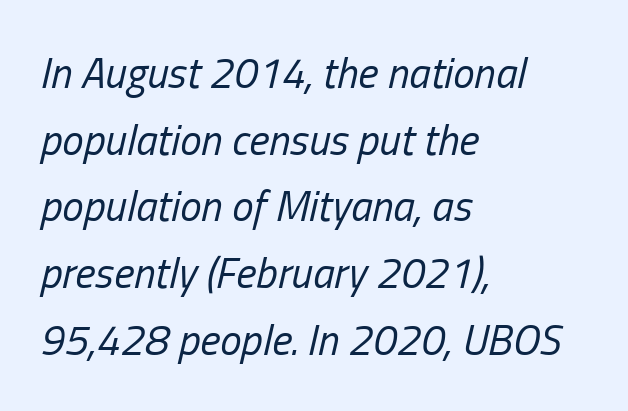
{"italic": "yes", "lean": "right", "slant_degrees": 13, "bold": "no", "weight": "regular", "width": "condensed", "stroke_contrast": "low", "x_height": "medium", "monospaced": "no", "underline": "no", "align": "left", "line_spacing": "normal", "line_spacing_ratio": 1.55, "letter_spacing": "normal", "letter_spacing_em": 0.0, "glyph_px": 43}
